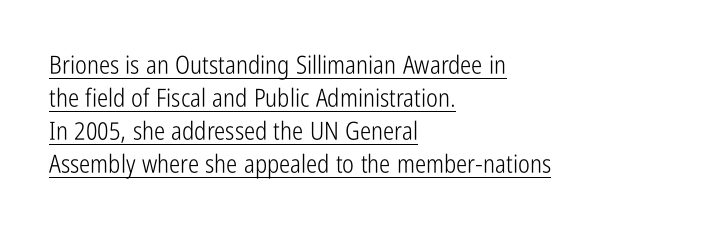
The image shows 25 px text type, upright; set left-aligned, normal line spacing (1.32x), normal letter spacing, underlined.
